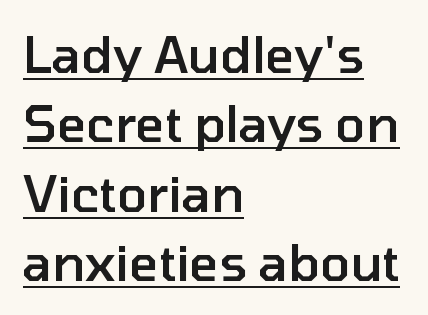
The words here are underlined. Which margin do the lines hug? The left one — the right edge is uneven. The characters display no serif detailing; their extremities are plain. The rendering uses a semibold face; strokes are thickened but not to full bold.
